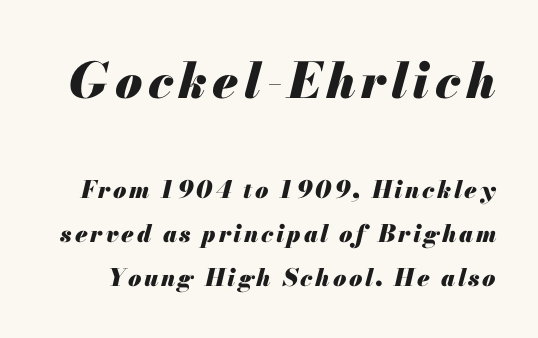
Q: Is the text bold? A: Yes.
Q: Is the text italic (slanted)? A: Yes, it leans right by about 13 degrees.
Q: Is the text underlined? A: No.
Q: Which block of text is set in a larger size, the first (top) or the second (bottom)? A: The first (top) one.
Q: Width (condensed, normal, or wide)? A: Normal.
Q: Stroke contrast? A: Medium.
Q: x-height? A: Small.
Q: Monospaced? A: No.
